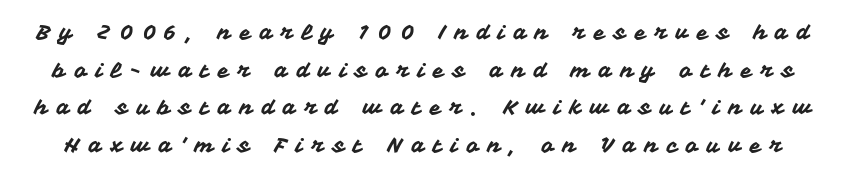
The image shows 21 px text type; set line spacing 1.79x, unusually wide letter spacing (+0.41 em), not underlined.
